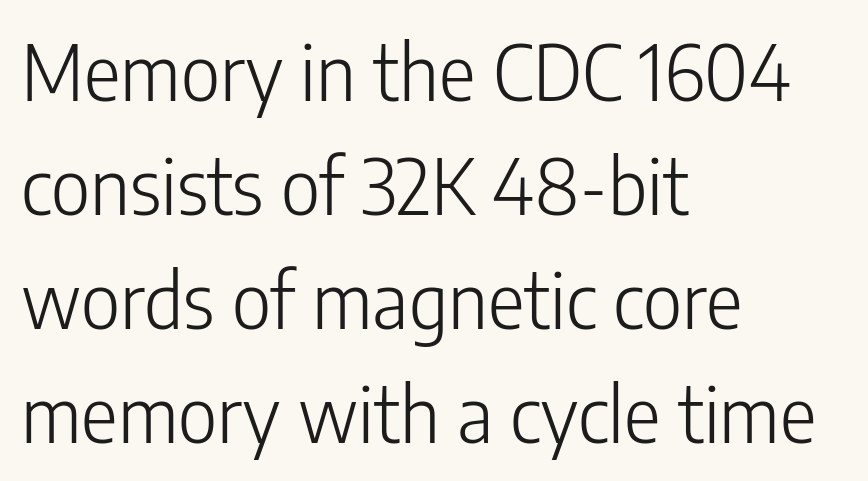
The image shows 77 px light, condensed sans-serif type, upright; set left-aligned, normal line spacing (1.48x), normal letter spacing, not underlined; low stroke contrast and a medium x-height.
